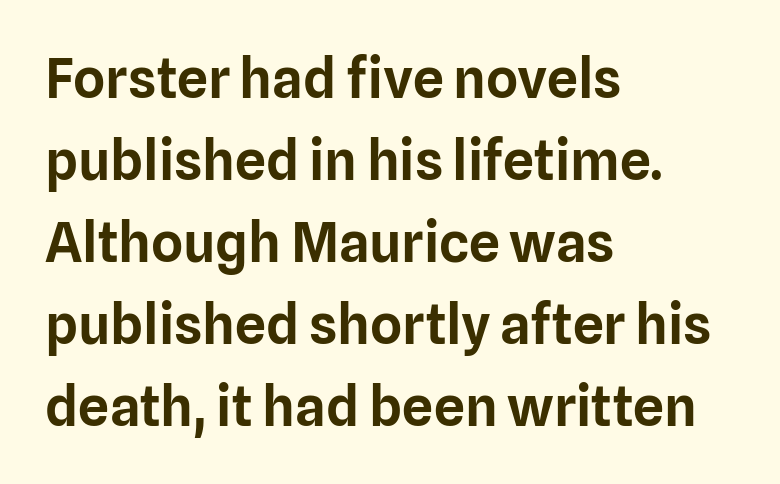
Q: Is the text italic (slanted)? A: No, it is upright.
Q: Is the typeface a serif or a sans-serif typeface? A: Sans-serif.
Q: Is the text underlined? A: No.
Q: How is the paragraph aligned? A: Left-aligned.
Q: Is the spacing between letters normal or unusually wide? A: Normal.
Q: Is the spacing between lines tight, normal or loose? A: Normal.
Q: Width (condensed, normal, or wide)? A: Normal.
Q: Stroke contrast? A: Low.
Q: x-height? A: Medium.
Q: Monospaced? A: No.
